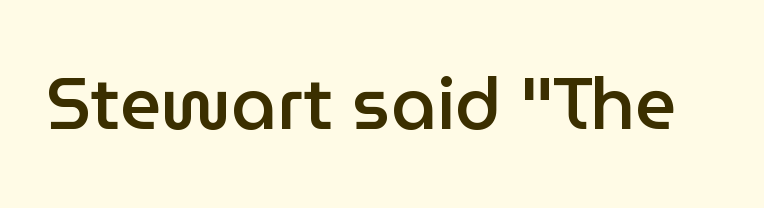
{"serif": "no", "italic": "no", "bold": "semi", "weight": "semibold", "width": "normal", "stroke_contrast": "low", "x_height": "medium", "monospaced": "no", "underline": "no", "letter_spacing": "normal", "letter_spacing_em": 0.0, "glyph_px": 72}
